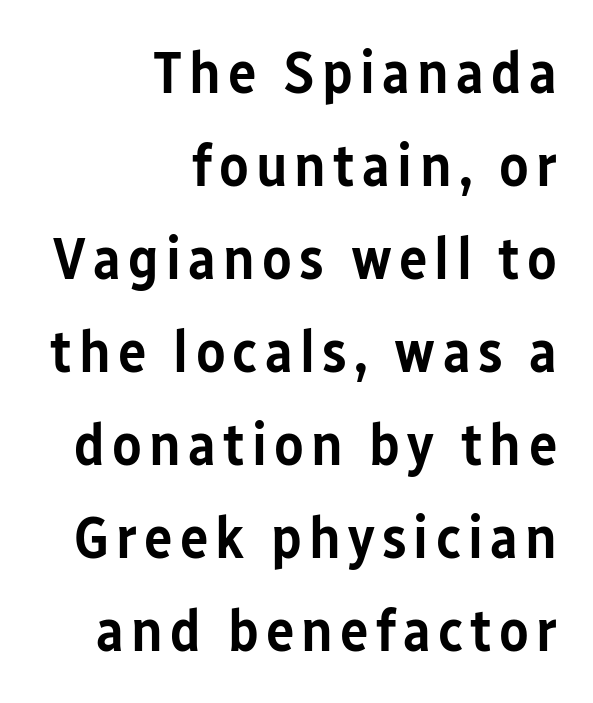
Only glyphs here, with clear space below each row. Slightly chunky letters — semibold, I'd say, not full bold. In terms of letterform style, serifs are entirely absent. The letters advance in unequal steps, a hallmark of proportional type. A normal amount of white space separates one row of letters from the next. Compared with a flush-left layout, this one pins lines to the opposite, right side.
